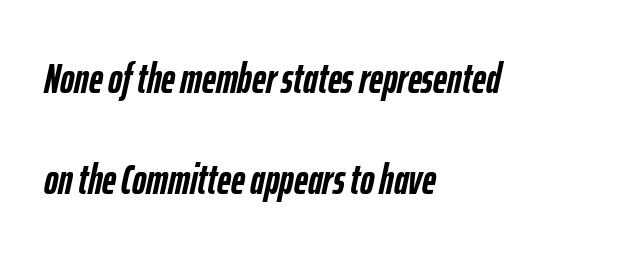
The image shows 43 px semibold, condensed type, italic (leaning right); set left-aligned, loose line spacing (2.36x), normal letter spacing, not underlined; low stroke contrast and a medium x-height.
